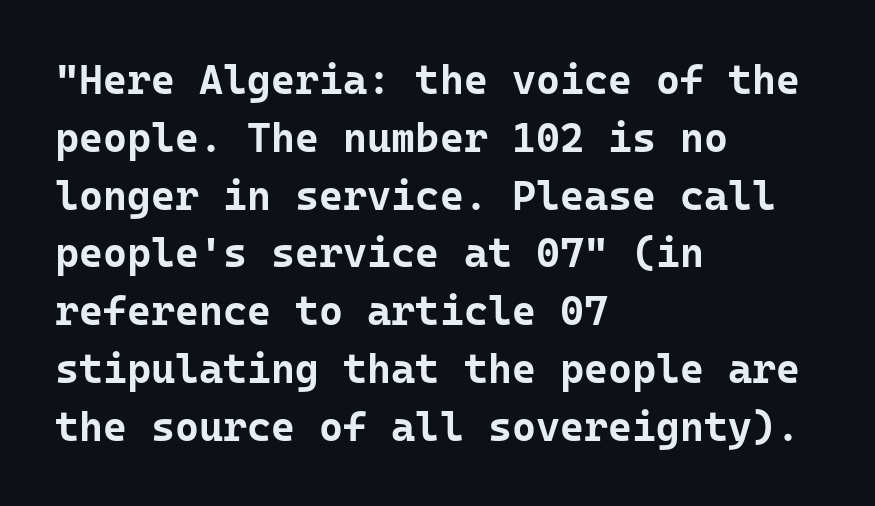
Q: Is the text bold? A: Yes.
Q: Is the text italic (slanted)? A: No, it is upright.
Q: Is the typeface a serif or a sans-serif typeface? A: Sans-serif.
Q: Is the text underlined? A: No.
Q: How is the paragraph aligned? A: Left-aligned.
Q: Is the spacing between letters normal or unusually wide? A: Normal.
Q: Is the spacing between lines tight, normal or loose? A: Normal.
Q: Width (condensed, normal, or wide)? A: Normal.
Q: Stroke contrast? A: Low.
Q: x-height? A: Medium.
Q: Monospaced? A: Yes.
